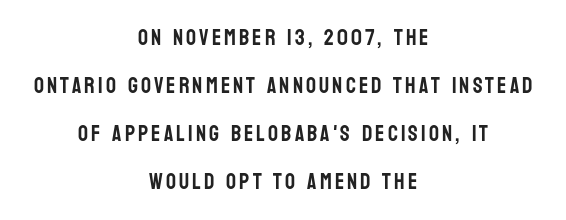
These lines stack symmetrically, like a column narrowing and widening about its center. Every stem runs plumb, perpendicular to the baseline. What's the leading like? Stretched, with rows far apart. The string is rendered with underlining switched off.
